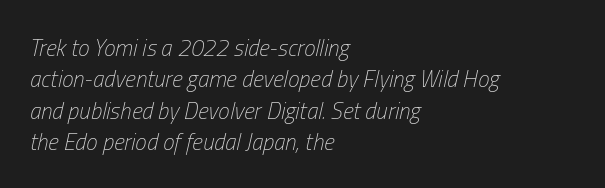
Q: Is the text bold? A: No.
Q: Is the text italic (slanted)? A: Yes, it leans right by about 13 degrees.
Q: Is the text underlined? A: No.
Q: How is the paragraph aligned? A: Left-aligned.
Q: Is the spacing between letters normal or unusually wide? A: Normal.
Q: Is the spacing between lines tight, normal or loose? A: Normal.
